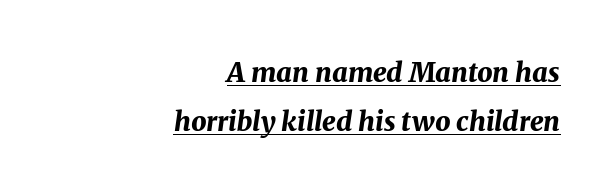
What weight is shown? A full bold with thick strokes. Each word holds together tightly as a unit, with standard inter-letter gaps. If you drew a ruler down the right edge, every line would touch it. You can see a thin bar hugging the bottom of the glyphs.
